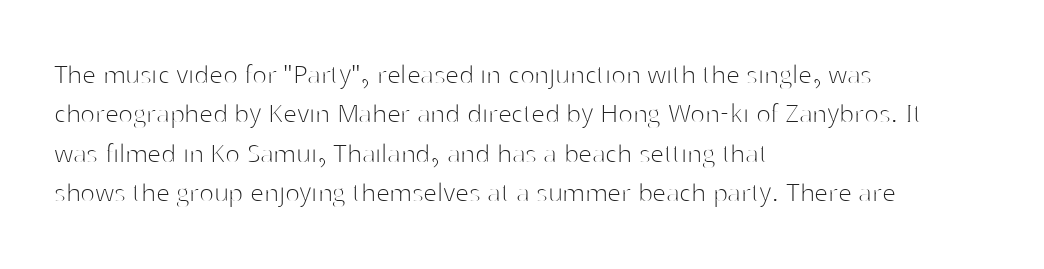
Q: Is the text bold? A: No.
Q: Is the text italic (slanted)? A: No, it is upright.
Q: Is the typeface a serif or a sans-serif typeface? A: Sans-serif.
Q: Is the text underlined? A: No.
Q: How is the paragraph aligned? A: Left-aligned.
Q: Is the spacing between letters normal or unusually wide? A: Normal.
Q: Is the spacing between lines tight, normal or loose? A: Normal.
Q: Width (condensed, normal, or wide)? A: Normal.
Q: Stroke contrast? A: High.
Q: x-height? A: Medium.
Q: Monospaced? A: No.
